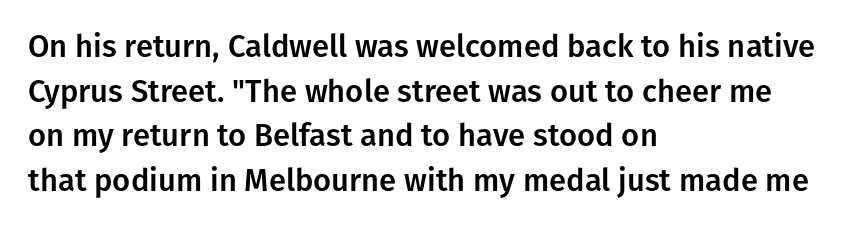
The image shows 31 px sans-serif type, upright; set left-aligned, normal line spacing (1.44x), normal letter spacing, not underlined; low stroke contrast and a medium x-height.
